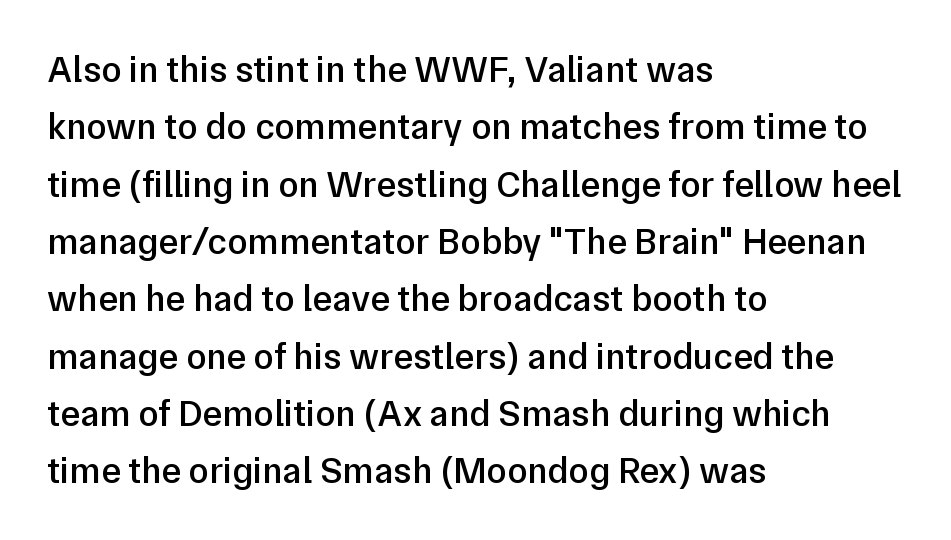
The image shows 37 px semibold sans-serif type, upright; set left-aligned, normal line spacing (1.55x), normal letter spacing, not underlined; low stroke contrast and a medium x-height.
